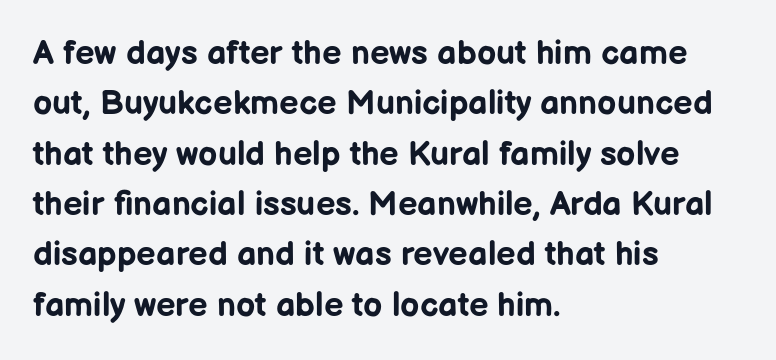
Rendered with straight, roman letterforms. How heavy is the stroke? Heavy — this is a bold. These lines keep a tight, regular rhythm from letter to letter. Which margin do the lines hug? The left one — the right edge is uneven.
